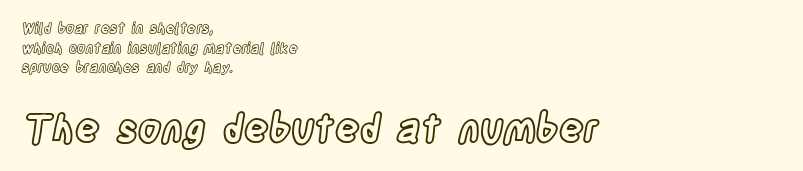
Q: Is the text italic (slanted)? A: Yes.
Q: Is the text underlined? A: No.
Q: How is the paragraph aligned? A: Left-aligned.
Q: Is the spacing between letters normal or unusually wide? A: Normal.
Q: Is the spacing between lines tight, normal or loose? A: Normal.
Q: Which block of text is set in a larger size, the first (top) or the second (bottom)? A: The second (bottom) one.
Q: Width (condensed, normal, or wide)? A: Condensed.
Q: x-height? A: Large.
Q: Monospaced? A: No.
